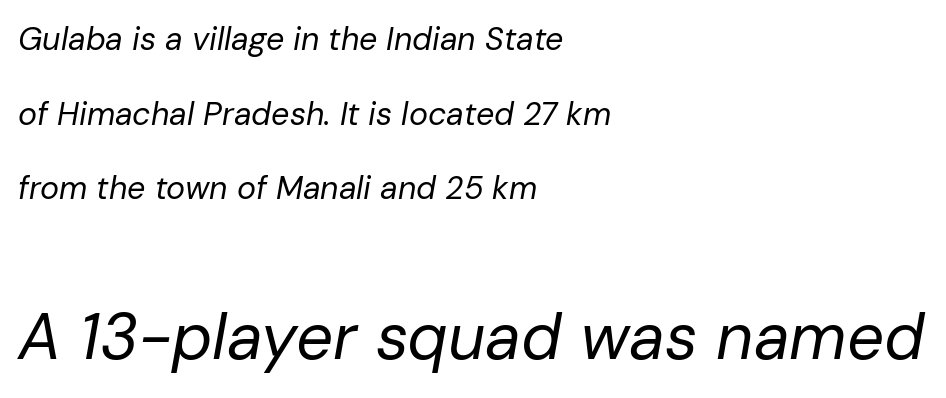
Leading is clearly above the norm, producing a sparse column. The words here are not underlined. Reading down the block, your eye returns to a fixed left position each line. Top chunk: small. Bottom chunk: large. Observe the ordinary spacing: letters are neighbours, not strangers.
